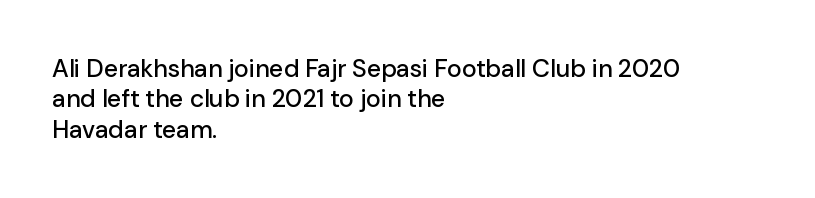
Q: Is the text italic (slanted)? A: No, it is upright.
Q: Is the text underlined? A: No.
Q: How is the paragraph aligned? A: Left-aligned.
Q: Is the spacing between letters normal or unusually wide? A: Normal.
